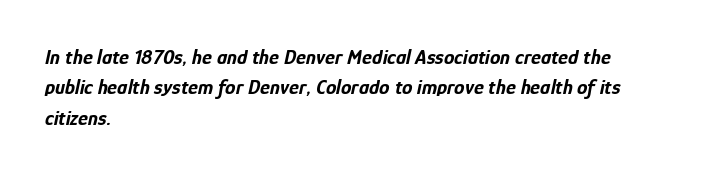
The image shows 21 px bold type, italic (leaning right); set left-aligned, normal line spacing (1.45x), normal letter spacing, not underlined.
